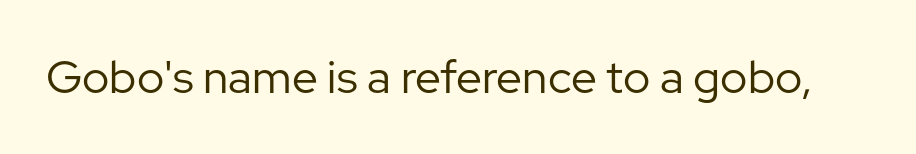
Nothing heavy about these letters — not bold at all. Rule under the text: the space is simply empty. Standard letterfit; no display-style spreading of the glyphs. The rendering uses natural spacing where letterforms have individual widths. You can tell from the bare stems that sans-serif type was used.
